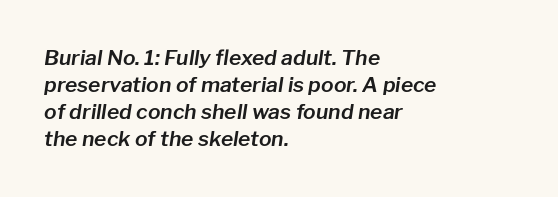
Spacing between characters is what you'd get straight out of the box. Compared with ordinary roman type, these characters are visibly tilted. In terms of leading, this rendering sits right in the middle. Unmarked baselines from the first word to the last. Alignment: flush left.
